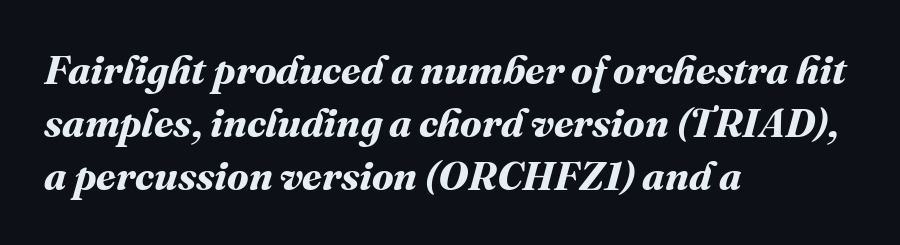
The image shows 40 px bold type; set left-aligned, normal line spacing (1.32x), normal letter spacing, not underlined; medium stroke contrast and a medium x-height.
